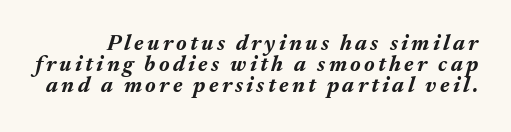
{"italic": "yes", "lean": "right", "slant_degrees": 17, "bold": "yes", "underline": "no", "line_spacing": "tight", "line_spacing_ratio": 0.96, "glyph_px": 22}
